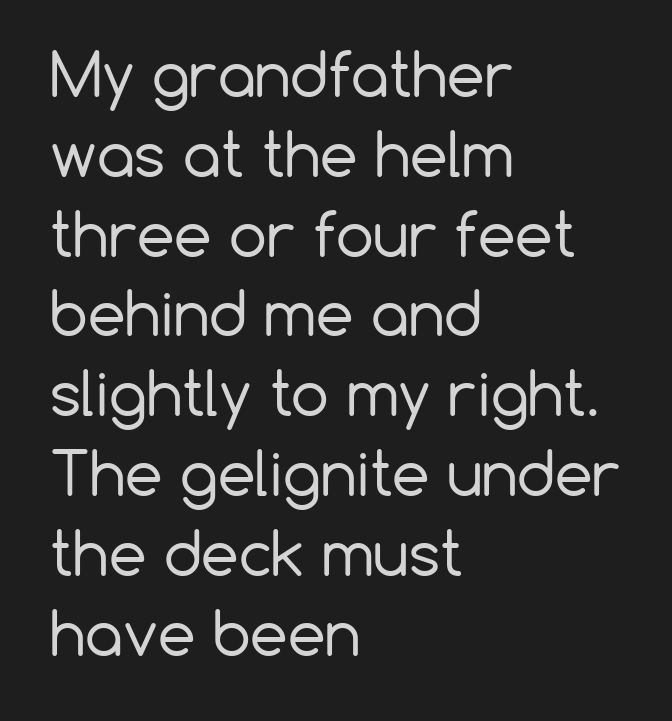
The image shows 60 px regular-weight sans-serif type, upright; set left-aligned, normal line spacing (1.33x), normal letter spacing, not underlined; low stroke contrast and a medium x-height.
